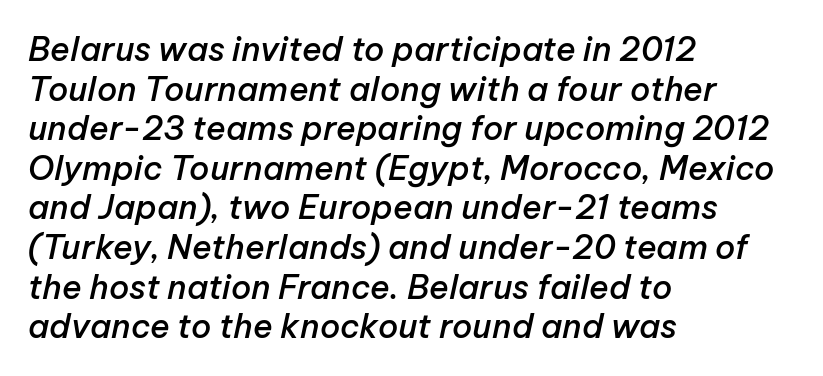
Spacing between characters is what you'd get straight out of the box. Do the characters align in a grid? No, the font is proportional. In terms of posture, this sample is oblique. This is moderately heavy type, rendered in semibold. Line starts are locked; line ends wander.
